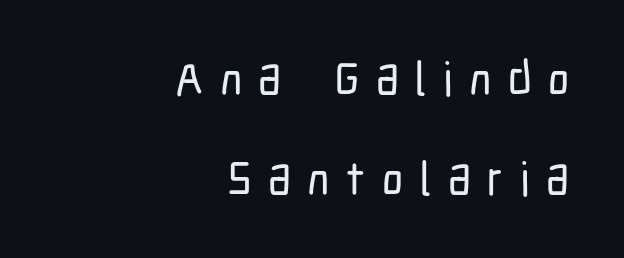
Q: Is the text italic (slanted)? A: No, it is upright.
Q: Is the typeface a serif or a sans-serif typeface? A: Sans-serif.
Q: Is the text underlined? A: No.
Q: How is the paragraph aligned? A: Right-aligned.
Q: Is the spacing between letters normal or unusually wide? A: Unusually wide.
Q: Is the spacing between lines tight, normal or loose? A: Loose.
Q: Width (condensed, normal, or wide)? A: Condensed.
Q: Stroke contrast? A: Low.
Q: x-height? A: Medium.
Q: Monospaced? A: No.
